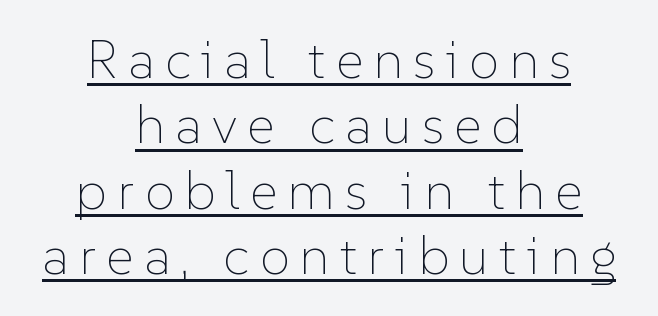
Descenders here cross a horizontal rule under the line. Notice how the stems are strictly vertical — no italics here. Heft: none added — not bold. You could not count columns in this text — the font is proportionally spaced. Neither beginnings nor endings align; midpoints do.
